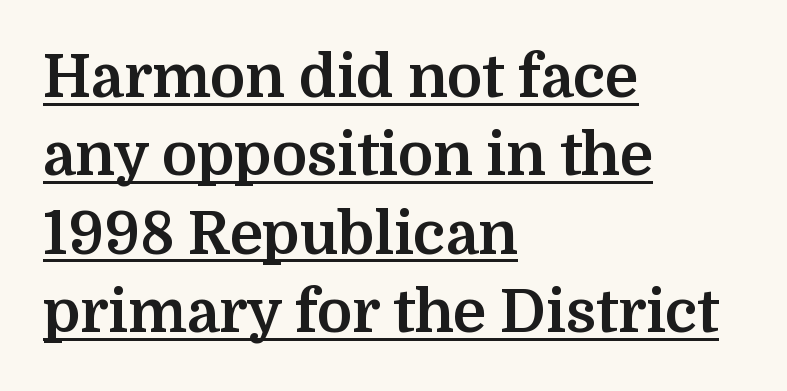
{"serif": "yes", "italic": "no", "bold": "yes", "weight": "bold", "width": "normal", "stroke_contrast": "medium", "x_height": "medium", "monospaced": "no", "underline": "yes", "align": "left", "line_spacing": "normal", "line_spacing_ratio": 1.33, "letter_spacing": "normal", "letter_spacing_em": 0.0, "glyph_px": 59}
